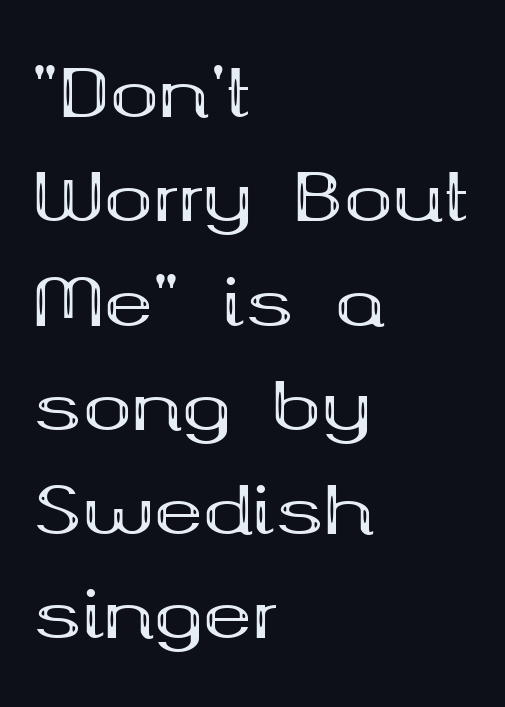
The image shows 66 px bold, wide serif type, upright; set left-aligned, normal line spacing (1.58x), normal letter spacing, not underlined; medium stroke contrast and a medium x-height.
